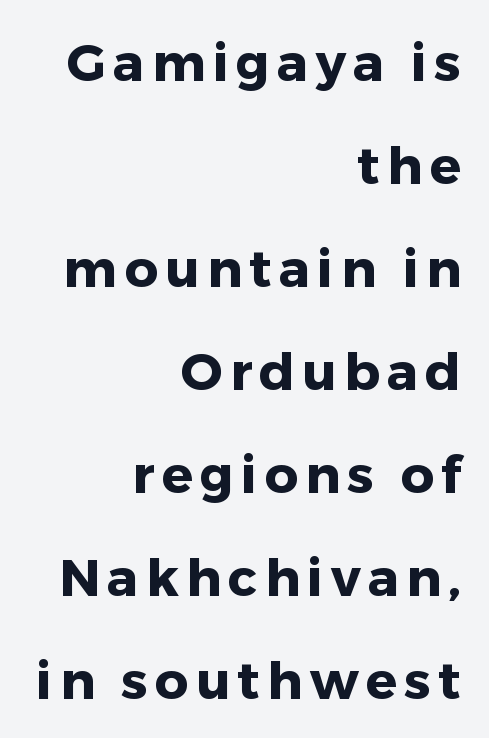
The image shows 52 px heavy sans-serif type, upright; set right-aligned, loose line spacing (1.98x), not underlined; low stroke contrast and a medium x-height.
